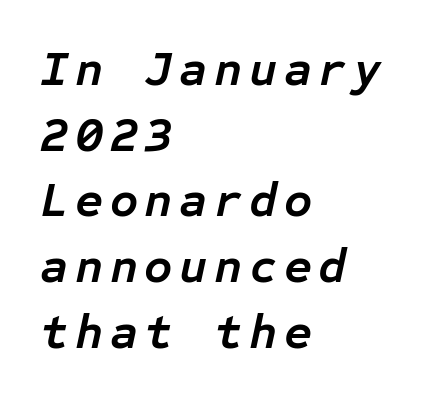
{"italic": "yes", "lean": "right", "slant_degrees": 12, "bold": "yes", "weight": "semibold", "width": "normal", "stroke_contrast": "low", "x_height": "medium", "monospaced": "yes", "underline": "no", "align": "left", "line_spacing": "normal", "line_spacing_ratio": 1.34, "glyph_px": 49}
